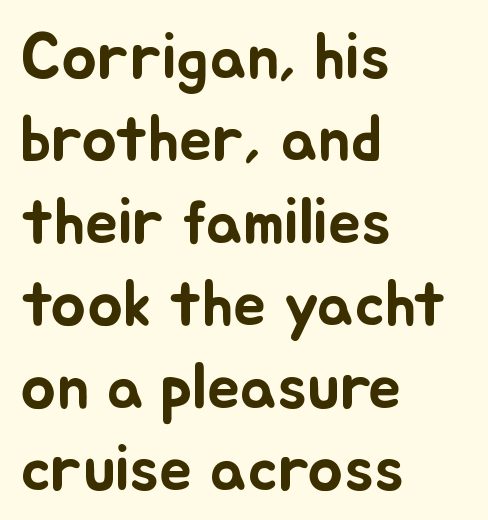
{"italic": "no", "width": "normal", "stroke_contrast": "low", "x_height": "small", "monospaced": "no", "underline": "no", "align": "left", "line_spacing": "normal", "line_spacing_ratio": 1.25, "letter_spacing": "normal", "letter_spacing_em": 0.0, "glyph_px": 66}
